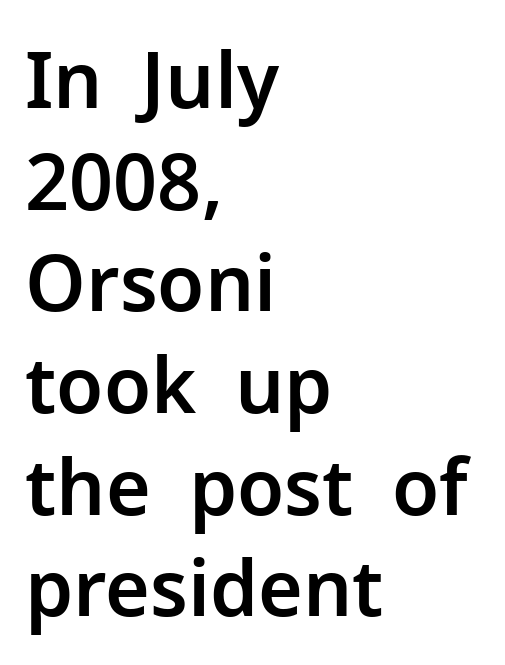
Q: Is the text italic (slanted)? A: No, it is upright.
Q: Is the typeface a serif or a sans-serif typeface? A: Sans-serif.
Q: Is the text underlined? A: No.
Q: How is the paragraph aligned? A: Left-aligned.
Q: Is the spacing between letters normal or unusually wide? A: Normal.
Q: Is the spacing between lines tight, normal or loose? A: Normal.
Q: Width (condensed, normal, or wide)? A: Normal.
Q: Stroke contrast? A: Low.
Q: x-height? A: Medium.
Q: Monospaced? A: No.
